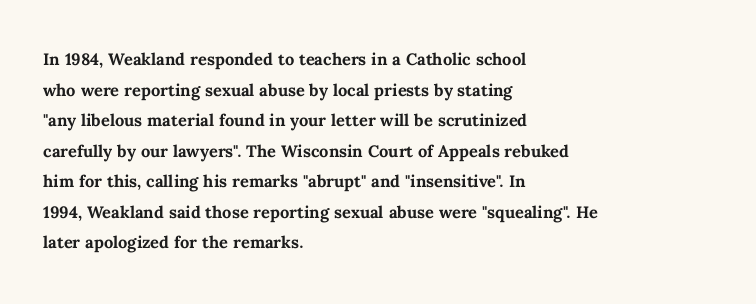
If you drew a line through each stem, it would be perfectly vertical. A normal amount of white space separates one row of letters from the next. Unmarked baselines from the first word to the last. Pretty heavy lettering here — definitely bold. The paragraph has a hard left edge and a soft right edge. These lines keep a tight, regular rhythm from letter to letter.
